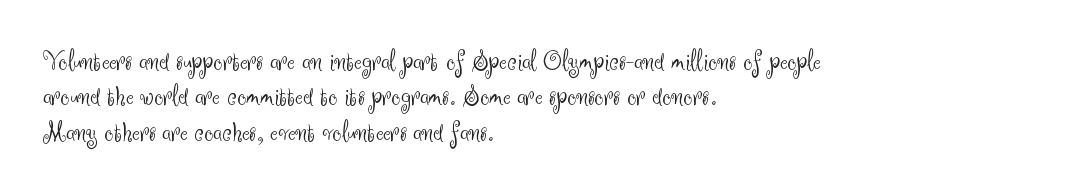
Spacing verdict: proportional, widths tailored to each character. The passage shown has conventional tracking throughout. Every stem runs plumb, perpendicular to the baseline. The words here are not underlined.
